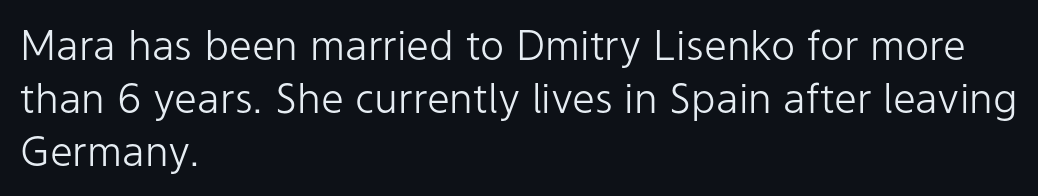
Caption: multi-line text, flush left, ragged right. Nope, no serifs anywhere on these letters. These lines are rendered in a variable-pitch font. Whoever set this chose a conventional vertical rhythm. Has an underline been added? It has not.
